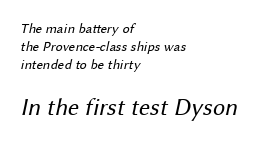
Q: Is the text bold? A: No.
Q: Is the text underlined? A: No.
Q: How is the paragraph aligned? A: Left-aligned.
Q: Is the spacing between letters normal or unusually wide? A: Normal.
Q: Is the spacing between lines tight, normal or loose? A: Normal.
Q: Which block of text is set in a larger size, the first (top) or the second (bottom)? A: The second (bottom) one.
